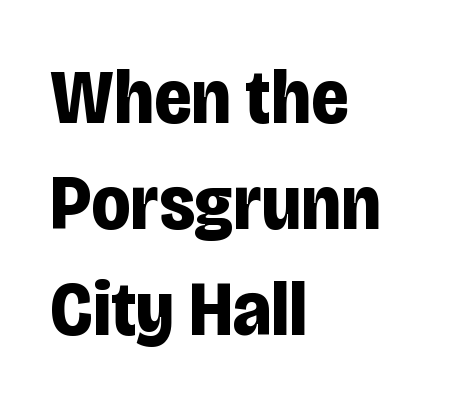
The image shows 78 px bold, condensed sans-serif type, upright; set left-aligned, normal line spacing (1.36x), normal letter spacing, not underlined; low stroke contrast and a large x-height.
